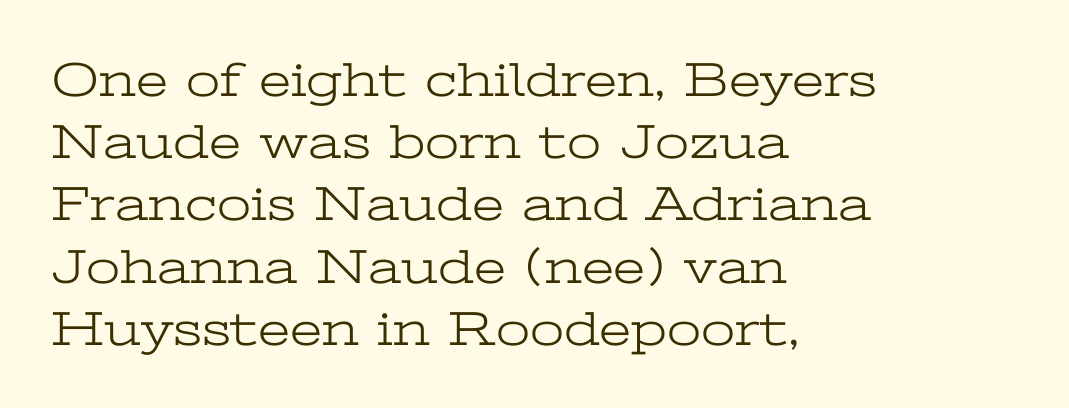
{"serif": "yes", "italic": "no", "bold": "no", "weight": "light", "width": "wide", "stroke_contrast": "low", "x_height": "medium", "monospaced": "no", "underline": "no", "align": "left", "line_spacing": "normal", "line_spacing_ratio": 1.27, "letter_spacing": "normal", "letter_spacing_em": 0.0, "glyph_px": 49}
